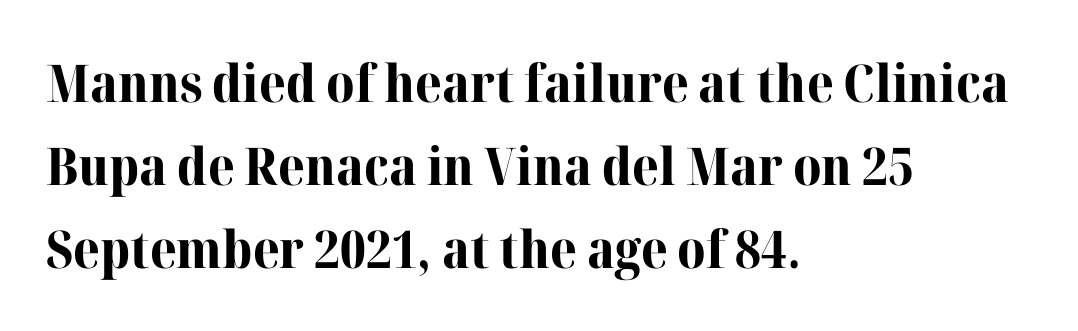
{"serif": "yes", "italic": "no", "bold": "yes", "weight": "bold", "width": "normal", "stroke_contrast": "high", "x_height": "medium", "monospaced": "no", "underline": "no", "align": "left", "line_spacing": "normal", "line_spacing_ratio": 1.6, "letter_spacing": "normal", "letter_spacing_em": 0.0, "glyph_px": 52}
